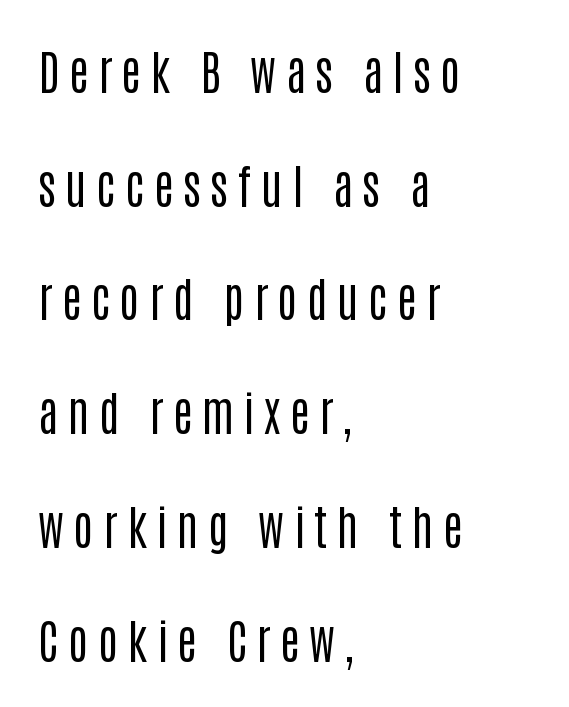
Q: Is the text bold? A: No.
Q: Is the text italic (slanted)? A: No, it is upright.
Q: Is the typeface a serif or a sans-serif typeface? A: Sans-serif.
Q: Is the text underlined? A: No.
Q: How is the paragraph aligned? A: Left-aligned.
Q: Is the spacing between letters normal or unusually wide? A: Unusually wide.
Q: Is the spacing between lines tight, normal or loose? A: Loose.
Q: Width (condensed, normal, or wide)? A: Condensed.
Q: Stroke contrast? A: Low.
Q: x-height? A: Large.
Q: Monospaced? A: No.
